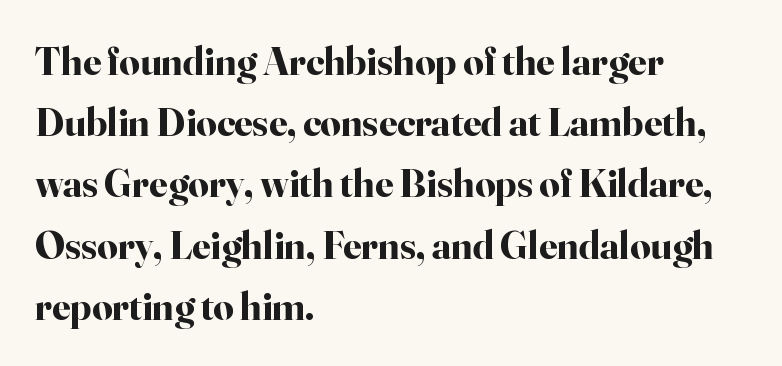
{"serif": "yes", "italic": "no", "bold": "yes", "weight": "bold", "width": "normal", "stroke_contrast": "high", "x_height": "small", "monospaced": "no", "underline": "no", "align": "left", "line_spacing": "normal", "line_spacing_ratio": 1.53, "letter_spacing": "normal", "letter_spacing_em": 0.0, "glyph_px": 40}
